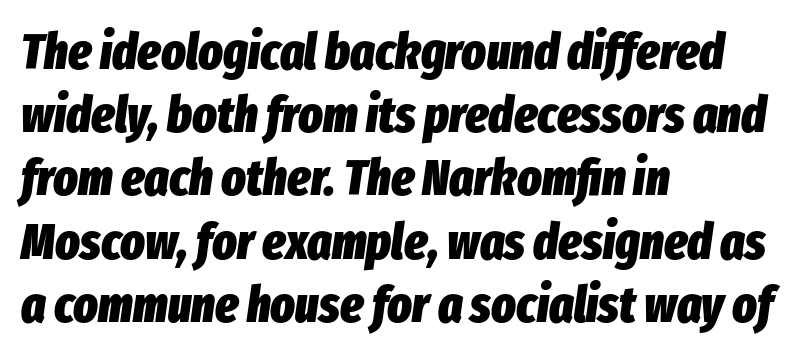
{"italic": "yes", "lean": "right", "slant_degrees": 8, "bold": "yes", "weight": "heavy", "width": "condensed", "stroke_contrast": "low", "x_height": "medium", "monospaced": "no", "underline": "no", "align": "left", "line_spacing_ratio": 1.24, "letter_spacing": "normal", "letter_spacing_em": 0.0, "glyph_px": 51}
